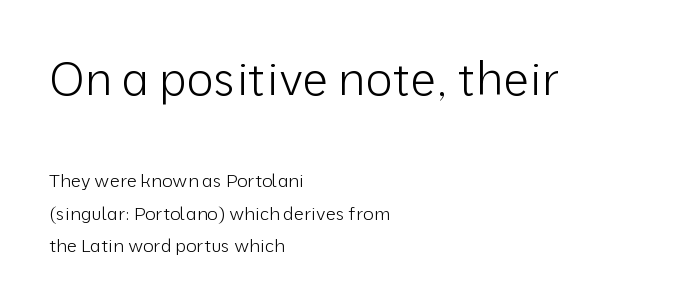
Here the designer chose a conventional face with non-uniform glyph widths. Which margin do the lines hug? The left one — the right edge is uneven. Bigger letters appear in the top chunk; the bottom chunk is reduced. Anything drawn beneath the words? Only blank space. This sample uses an upright cut, with every glyph sitting square on the baseline.
